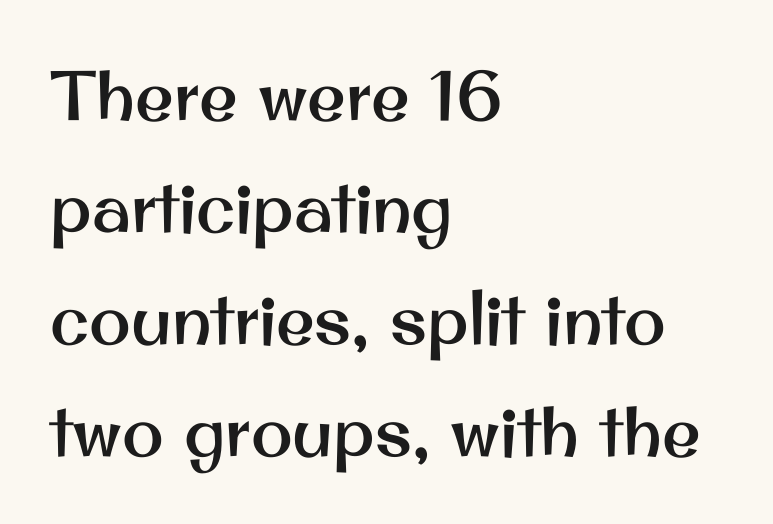
{"serif": "no", "italic": "no", "width": "normal", "stroke_contrast": "medium", "x_height": "small", "monospaced": "no", "underline": "no", "align": "left", "line_spacing": "normal", "line_spacing_ratio": 1.6, "letter_spacing": "normal", "letter_spacing_em": 0.0, "glyph_px": 70}
